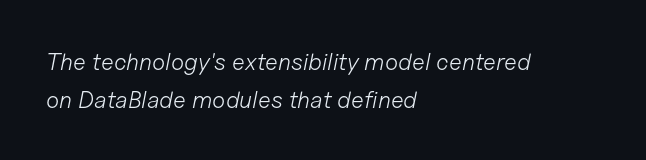
The image shows 24 px text type, italic (leaning right); set left-aligned, normal line spacing (1.58x), normal letter spacing, not underlined.
